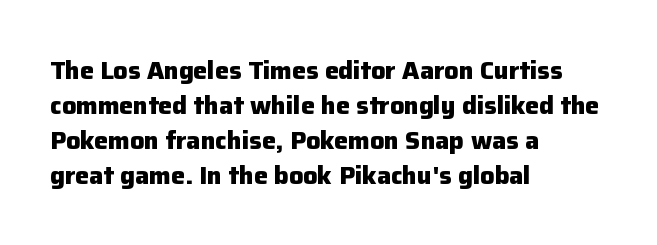
The image shows 25 px bold type, upright; set left-aligned, normal line spacing (1.4x), normal letter spacing, not underlined.
